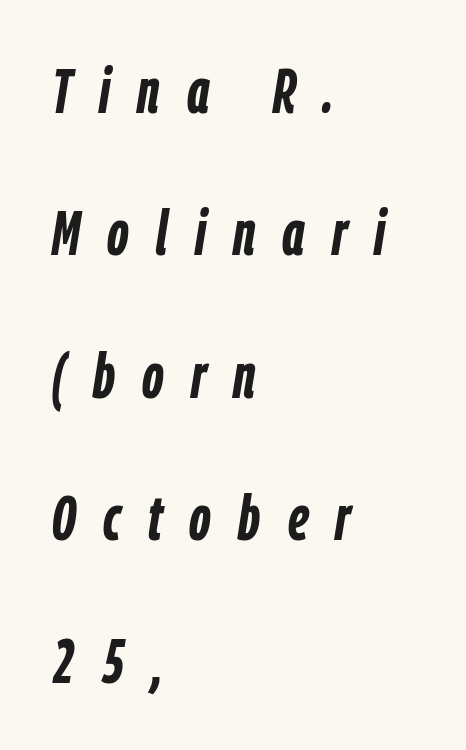
Plenty of ink on the page — the face is bold. Lines of text with bare space underneath. Where is the straight margin? On the left. What's the leading like? Stretched, with rows far apart. Rendered with sloped, italic letterforms. Tracking value appears strongly positive — letters spread wide.
